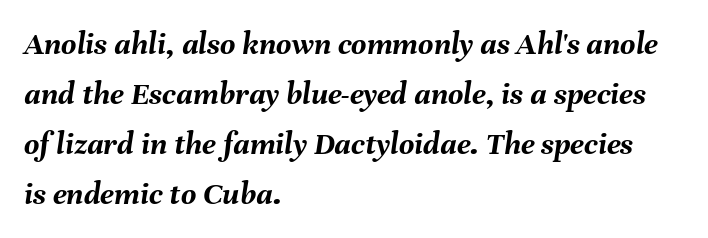
The rendering applies a slant to the glyphs. Regular leading. Think of a printed novel: that variable character pitch is what you see here. Each glyph is drawn with heavy, bold strokes.
